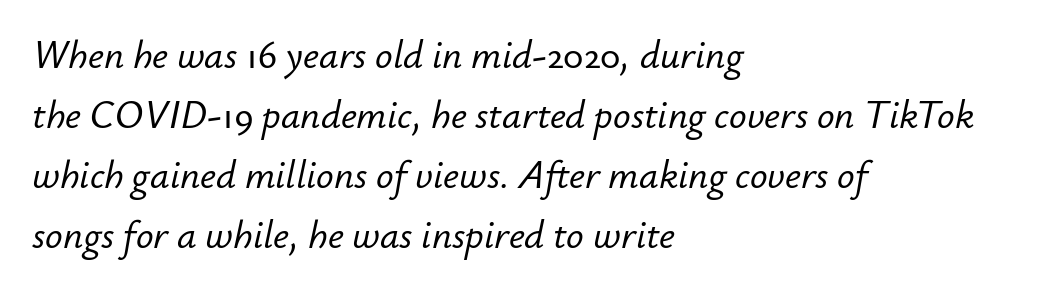
{"italic": "yes", "lean": "right", "slant_degrees": 12, "width": "normal", "stroke_contrast": "low", "x_height": "small", "monospaced": "no", "underline": "no", "align": "left", "line_spacing": "normal", "line_spacing_ratio": 1.54, "letter_spacing": "normal", "letter_spacing_em": 0.0, "glyph_px": 39}
